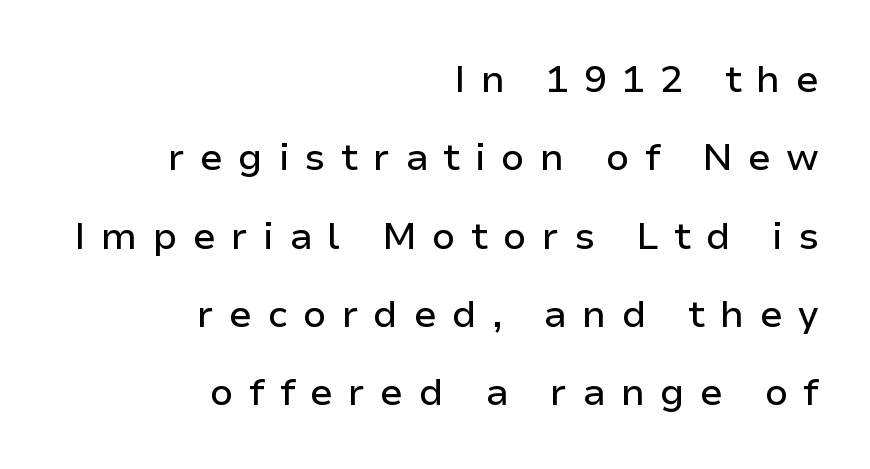
Q: Is the text italic (slanted)? A: No, it is upright.
Q: Is the typeface a serif or a sans-serif typeface? A: Sans-serif.
Q: Is the text underlined? A: No.
Q: How is the paragraph aligned? A: Right-aligned.
Q: Is the spacing between letters normal or unusually wide? A: Unusually wide.
Q: Is the spacing between lines tight, normal or loose? A: Loose.
Q: Width (condensed, normal, or wide)? A: Normal.
Q: Stroke contrast? A: Low.
Q: x-height? A: Medium.
Q: Monospaced? A: No.
